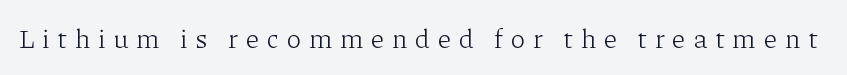
Q: Is the text bold? A: No.
Q: Is the text italic (slanted)? A: No, it is upright.
Q: Is the text underlined? A: No.
Q: Is the spacing between letters normal or unusually wide? A: Unusually wide.
